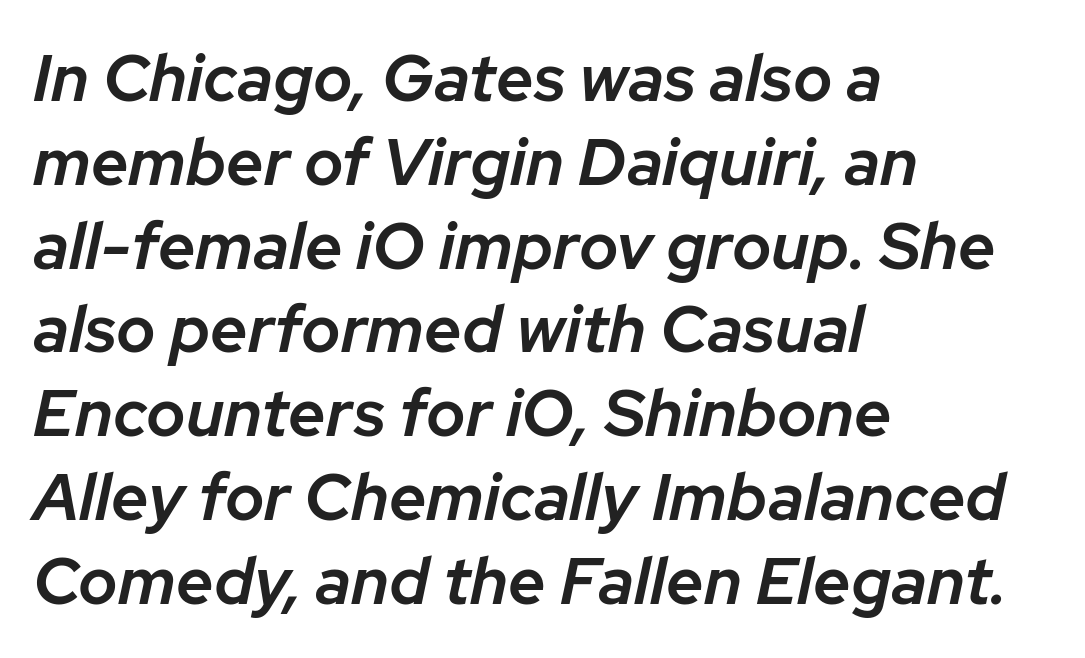
Honestly, the letter spacing is just normal — you wouldn't notice it. Each glyph is drawn with semibold strokes, heavier than normal yet not fully bold. Type without underlining. Alignment: flush left.
